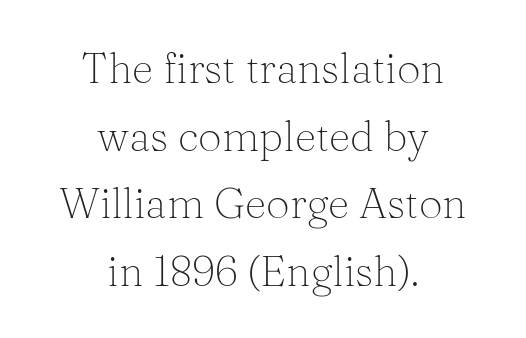
Q: Is the text bold? A: No.
Q: Is the text italic (slanted)? A: No, it is upright.
Q: Is the typeface a serif or a sans-serif typeface? A: Serif.
Q: Is the text underlined? A: No.
Q: How is the paragraph aligned? A: Centered.
Q: Is the spacing between letters normal or unusually wide? A: Normal.
Q: Is the spacing between lines tight, normal or loose? A: Normal.
Q: Width (condensed, normal, or wide)? A: Normal.
Q: Stroke contrast? A: Medium.
Q: x-height? A: Medium.
Q: Monospaced? A: No.
